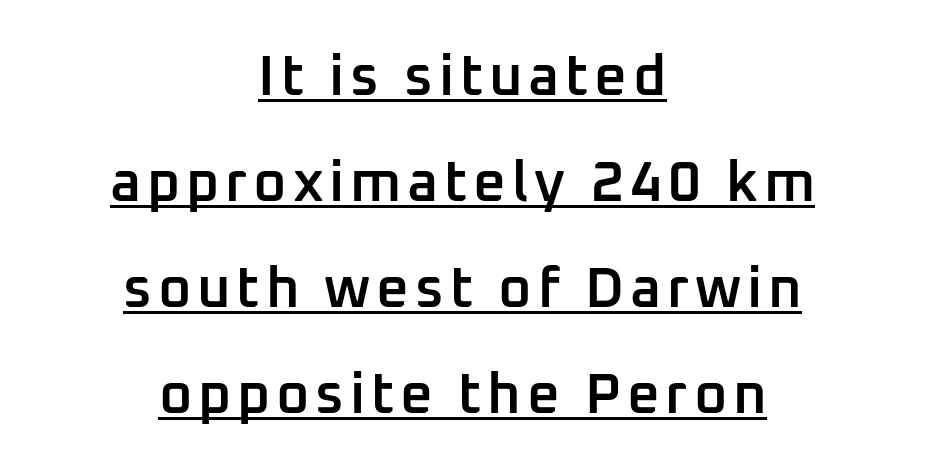
Q: Is the text bold? A: Semi-bold.
Q: Is the text italic (slanted)? A: No, it is upright.
Q: Is the typeface a serif or a sans-serif typeface? A: Sans-serif.
Q: Is the text underlined? A: Yes.
Q: How is the paragraph aligned? A: Centered.
Q: Width (condensed, normal, or wide)? A: Normal.
Q: Stroke contrast? A: Low.
Q: x-height? A: Medium.
Q: Monospaced? A: No.
